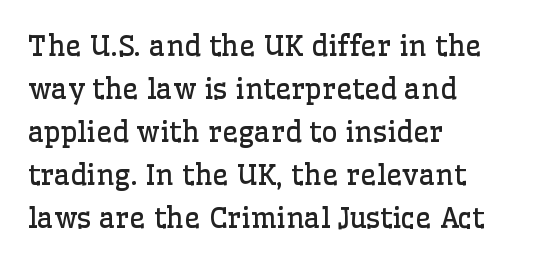
Q: Is the text bold? A: No.
Q: Is the text italic (slanted)? A: No, it is upright.
Q: Is the typeface a serif or a sans-serif typeface? A: Serif.
Q: Is the text underlined? A: No.
Q: How is the paragraph aligned? A: Left-aligned.
Q: Is the spacing between letters normal or unusually wide? A: Normal.
Q: Is the spacing between lines tight, normal or loose? A: Normal.
Q: Width (condensed, normal, or wide)? A: Normal.
Q: Stroke contrast? A: Low.
Q: x-height? A: Medium.
Q: Monospaced? A: No.
